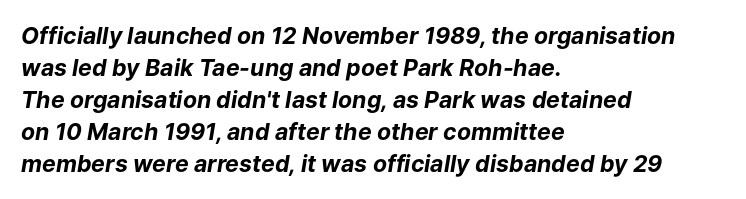
Style check: oblique. These lines stack with their left ends in a neat column. Default kerning and tracking; the words read as compact shapes. Line spacing here is normal.
